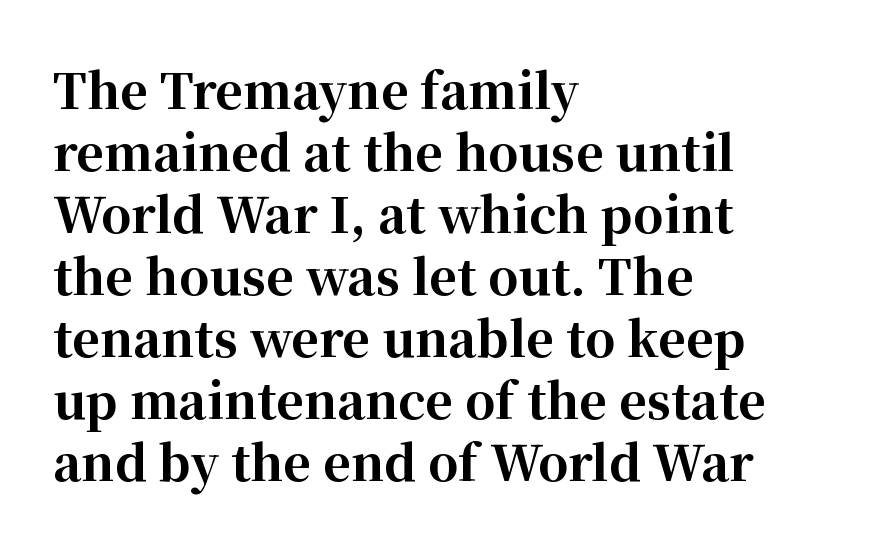
Spacing verdict: proportional, widths tailored to each character. Normally led — the rows are evenly, conventionally spaced. Check under the words: just untouched page. The typography opts for an upright posture over an oblique one. Every letter is thick-stroked: bold, no question. The passage shown is typeset with a serif family.
